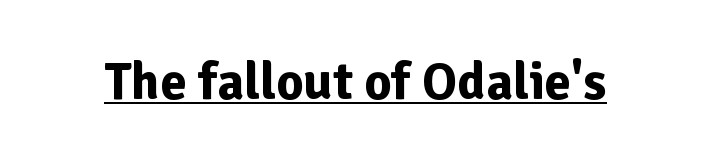
Does the type have serifs? No, each stem ends abruptly. The font is running at its bold setting. It's the straight-up-and-down kind of type. Character widths vary here, with narrow letters taking less room than wide ones. Has an underline been added? It has. This sample uses plain, unmodified letter spacing.
